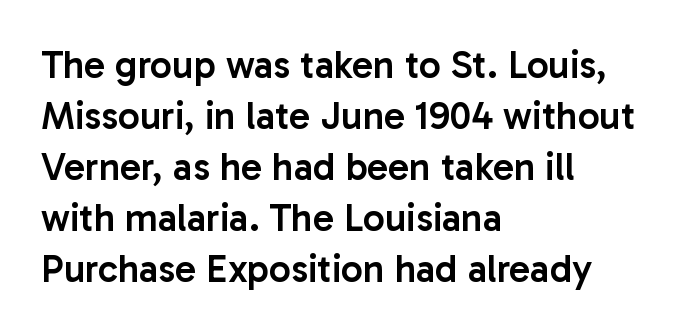
The image shows 39 px semibold sans-serif type, upright; set left-aligned, normal line spacing (1.31x), normal letter spacing, not underlined; low stroke contrast and a medium x-height.
